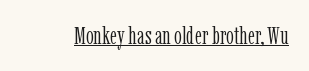
Underlined type. When letters stand straight like this, we call the style roman or upright. The line texture is even and compact thanks to regular tracking. The strokes carry an ordinary text weight at most.
